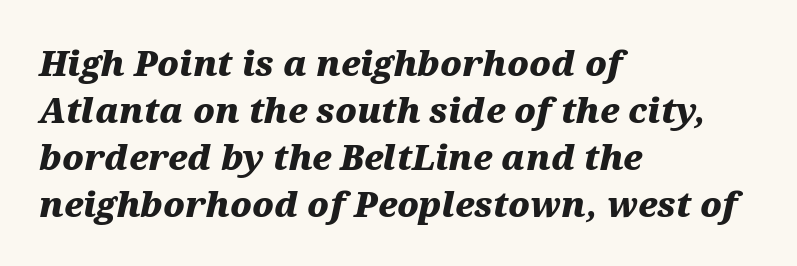
Posture: slanted. Regular leading. Any mark beneath the type? The region is blank. Letter spacing: default. Here the designer chose a conventional face with non-uniform glyph widths.
